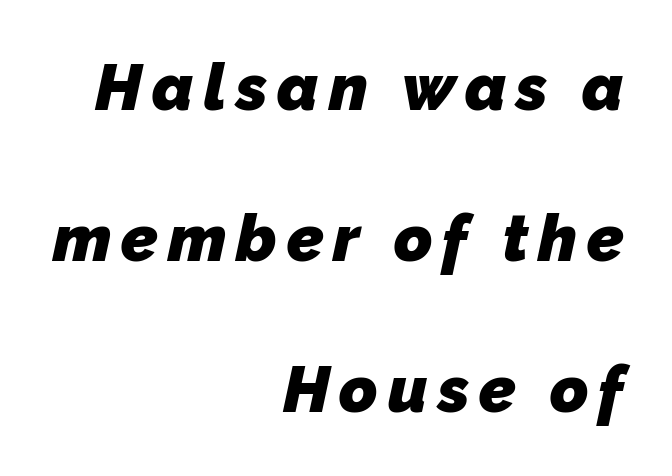
{"serif": "no", "bold": "yes", "weight": "heavy", "width": "normal", "stroke_contrast": "low", "x_height": "medium", "monospaced": "no", "underline": "no", "align": "right", "line_spacing": "loose", "line_spacing_ratio": 2.32, "glyph_px": 65}
